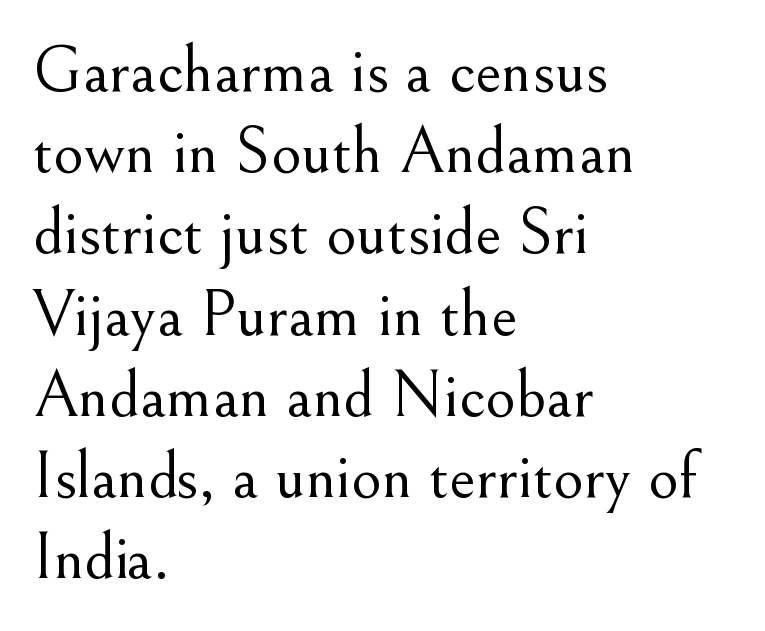
Standard letterfit; no display-style spreading of the glyphs. Typographically, this falls in the serif category. A typesetter would call this proportional, since set widths differ per character. The font is comparable to plain body text, perhaps lighter.
